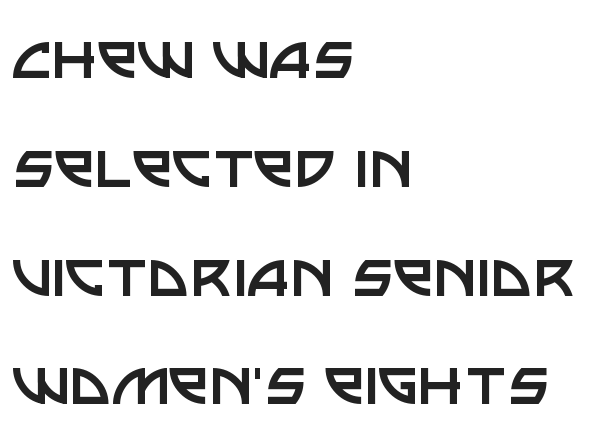
Successive baselines arrive at the customary interval. The gaps between neighbouring characters are ordinary and unremarkable. Horizontally, the lines are justified to the leading edge only. Spacing verdict: proportional, widths tailored to each character. A bare baseline throughout the passage. Quick note: not italic, upright.
